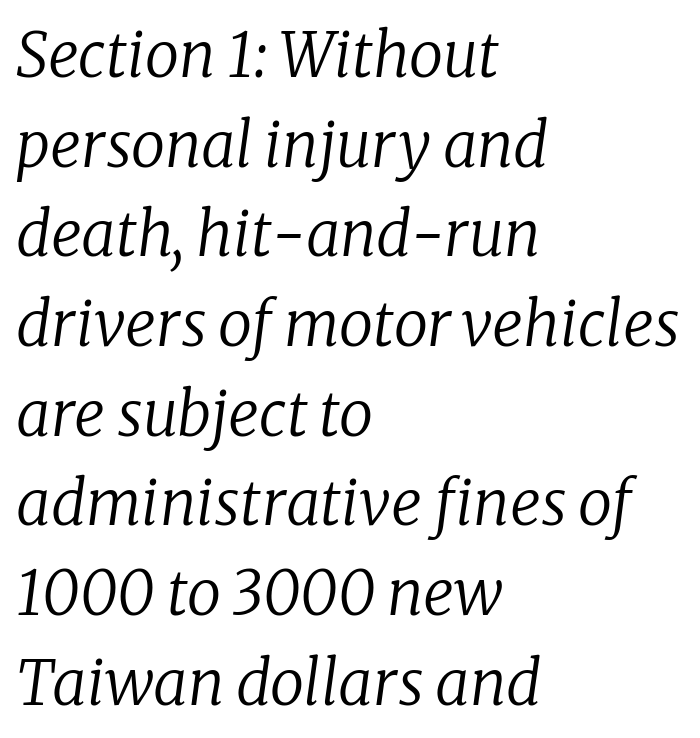
Q: Is the text bold? A: No.
Q: Is the text italic (slanted)? A: Yes, it leans right by about 8 degrees.
Q: Is the typeface a serif or a sans-serif typeface? A: Serif.
Q: Is the text underlined? A: No.
Q: How is the paragraph aligned? A: Left-aligned.
Q: Is the spacing between letters normal or unusually wide? A: Normal.
Q: Is the spacing between lines tight, normal or loose? A: Normal.
Q: Width (condensed, normal, or wide)? A: Normal.
Q: Stroke contrast? A: Low.
Q: x-height? A: Medium.
Q: Monospaced? A: No.
